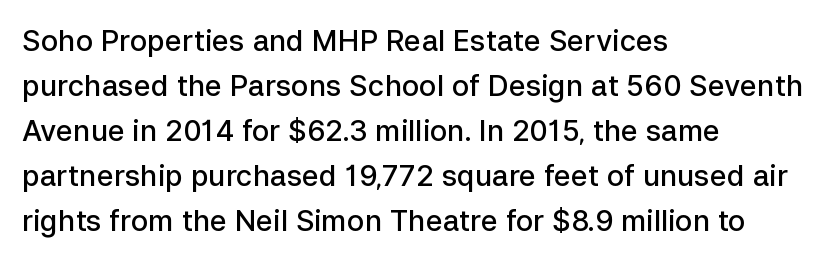
The image shows 29 px semibold sans-serif type, upright; set left-aligned, normal line spacing (1.55x), normal letter spacing, not underlined; low stroke contrast and a medium x-height.
